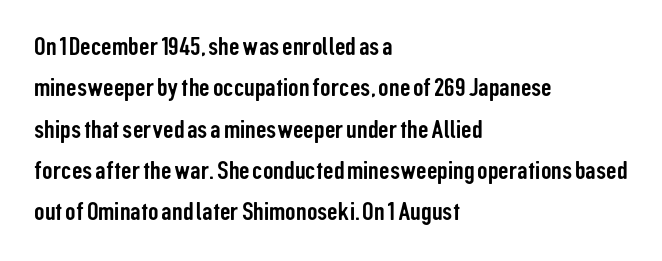
Q: Is the text italic (slanted)? A: No, it is upright.
Q: Is the text underlined? A: No.
Q: How is the paragraph aligned? A: Left-aligned.
Q: Is the spacing between letters normal or unusually wide? A: Normal.
Q: Is the spacing between lines tight, normal or loose? A: Normal.
